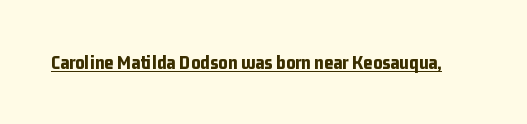
The image shows 20 px bold type, upright; set normal letter spacing, underlined.
